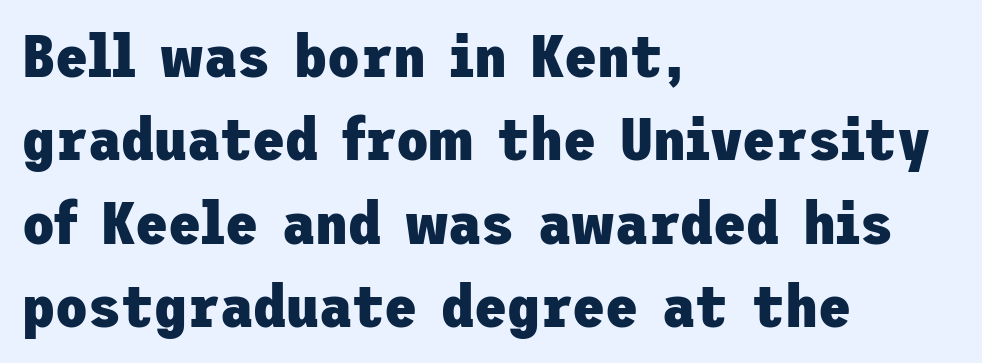
The image shows 60 px heavy sans-serif type, upright; set left-aligned, normal line spacing (1.39x), normal letter spacing, not underlined; low stroke contrast and a medium x-height.
